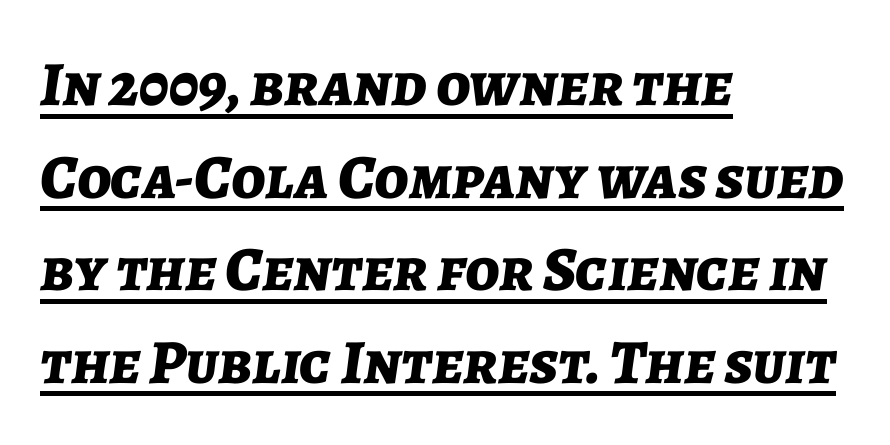
Q: Is the text bold? A: Yes.
Q: Is the text italic (slanted)? A: Yes, it leans right by about 7 degrees.
Q: Is the text underlined? A: Yes.
Q: How is the paragraph aligned? A: Left-aligned.
Q: Is the spacing between letters normal or unusually wide? A: Normal.
Q: Is the spacing between lines tight, normal or loose? A: Normal.
Q: Width (condensed, normal, or wide)? A: Normal.
Q: Stroke contrast? A: Low.
Q: x-height? A: Medium.
Q: Monospaced? A: No.
